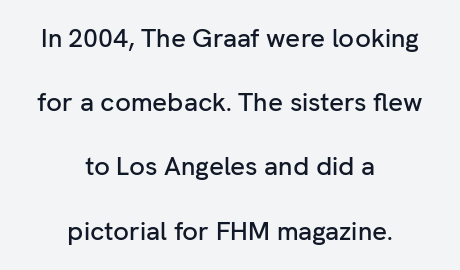
The image shows 26 px text type, upright; set centered, loose line spacing (2.47x), normal letter spacing, not underlined.
